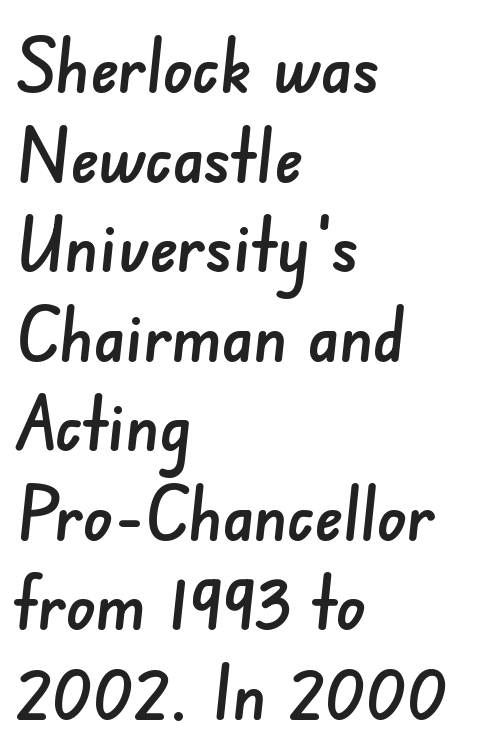
This rendering employs a face without finishing strokes, i.e., a sans-serif. The horizontal fit of the characters is conventional and even. Underline: absent. Notice how the passage keeps a crisp vertical edge on the left only.
